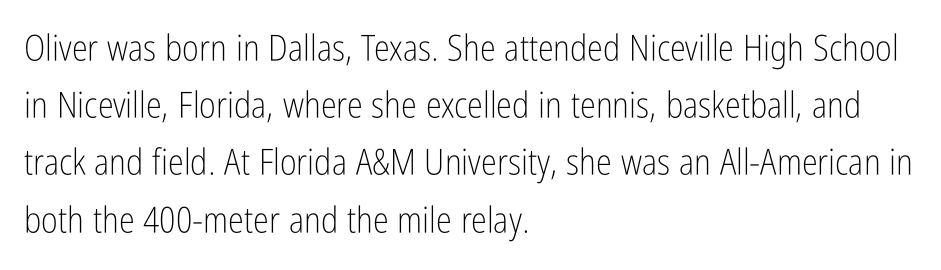
The font's upright variant was chosen for this text. Interline gaps are of average width in this sample. Here the designer chose a conventional face with non-uniform glyph widths. Unmarked baselines from the first word to the last. Vertical stems look standard width or narrower in stroke. Nothing sits at the stroke ends, so this counts as sans-serif.
